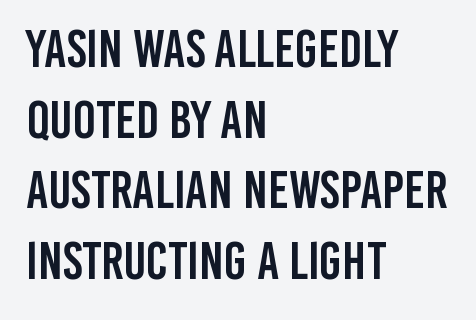
Q: Is the text italic (slanted)? A: No, it is upright.
Q: Is the typeface a serif or a sans-serif typeface? A: Sans-serif.
Q: Is the text underlined? A: No.
Q: How is the paragraph aligned? A: Left-aligned.
Q: Is the spacing between letters normal or unusually wide? A: Normal.
Q: Is the spacing between lines tight, normal or loose? A: Normal.
Q: Width (condensed, normal, or wide)? A: Condensed.
Q: Stroke contrast? A: Low.
Q: x-height? A: Large.
Q: Monospaced? A: No.
